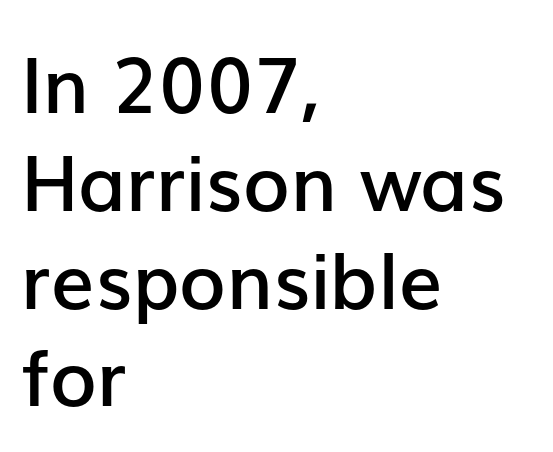
Caption: multi-line text, flush left, ragged right. These lines are rendered in a variable-pitch font. Letters rest on an invisible, unmarked baseline. A roman cut, with each character standing at attention. One glance says typical: line gaps are just what's usual.
